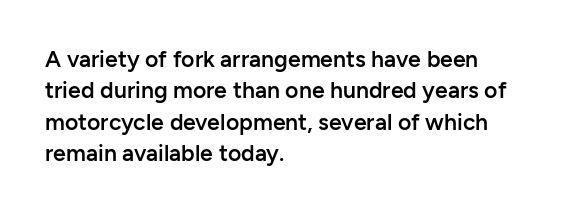
The image shows 23 px text type, upright; set left-aligned, normal line spacing (1.36x), normal letter spacing, not underlined.
